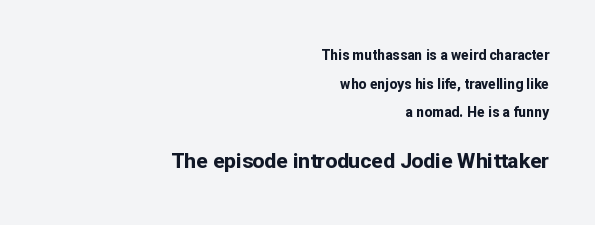
{"italic": "no", "bold": "yes", "underline": "no", "align": "right", "line_spacing": "loose", "line_spacing_ratio": 2.04, "letter_spacing": "normal", "letter_spacing_em": 0.0, "larger_block": "second", "size_ratio": 1.5, "glyph_px": 21}
